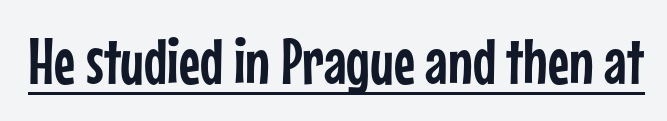
Q: Is the text italic (slanted)? A: No, it is upright.
Q: Is the typeface a serif or a sans-serif typeface? A: Sans-serif.
Q: Is the text underlined? A: Yes.
Q: Is the spacing between letters normal or unusually wide? A: Normal.
Q: Width (condensed, normal, or wide)? A: Condensed.
Q: Stroke contrast? A: Low.
Q: x-height? A: Medium.
Q: Monospaced? A: No.
